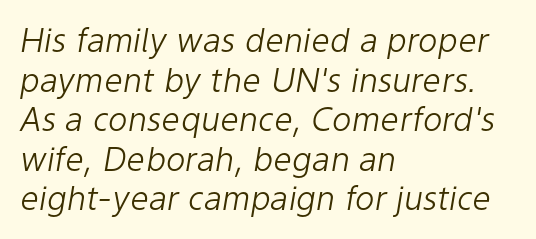
{"italic": "yes", "lean": "right", "slant_degrees": 9, "bold": "no", "weight": "light", "width": "normal", "stroke_contrast": "low", "x_height": "medium", "monospaced": "no", "underline": "no", "align": "left", "line_spacing_ratio": 1.2, "letter_spacing": "normal", "letter_spacing_em": 0.0, "glyph_px": 33}
